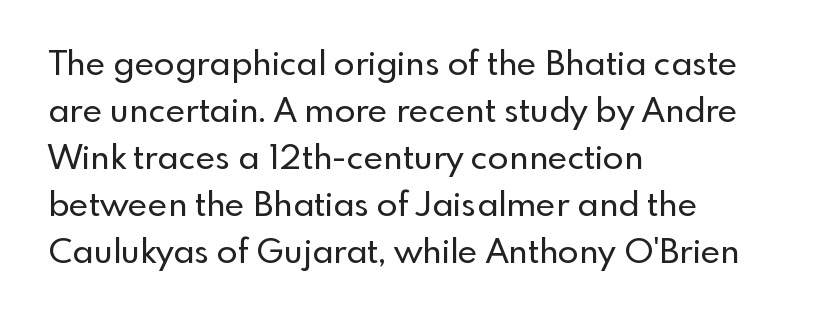
The image shows 34 px sans-serif type, upright; set left-aligned, normal line spacing (1.38x), normal letter spacing, not underlined; a small x-height.
